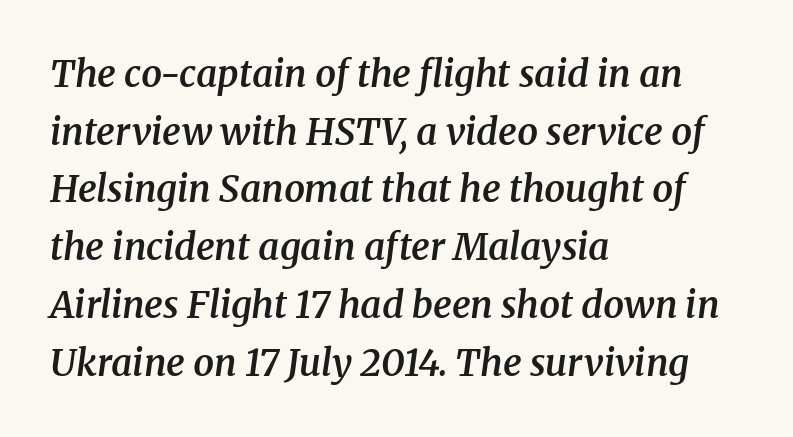
Q: Is the text bold? A: Semi-bold.
Q: Is the text italic (slanted)? A: Yes, it leans right by about 8 degrees.
Q: Is the typeface a serif or a sans-serif typeface? A: Serif.
Q: Is the text underlined? A: No.
Q: How is the paragraph aligned? A: Left-aligned.
Q: Is the spacing between letters normal or unusually wide? A: Normal.
Q: Is the spacing between lines tight, normal or loose? A: Normal.
Q: Width (condensed, normal, or wide)? A: Normal.
Q: Stroke contrast? A: Medium.
Q: x-height? A: Medium.
Q: Monospaced? A: No.
